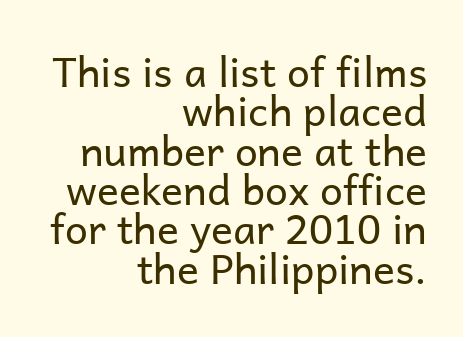
The image shows 41 px regular-weight sans-serif type, upright; set right-aligned, tight line spacing (0.96x), normal letter spacing, not underlined; low stroke contrast and a medium x-height.
